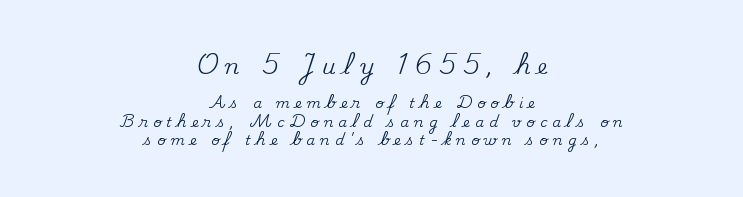
{"underline": "no", "align": "center", "line_spacing": "normal", "line_spacing_ratio": 1.31, "letter_spacing": "wide", "letter_spacing_em": 0.38, "larger_block": "first", "size_ratio": 1.5, "glyph_px": 21}
